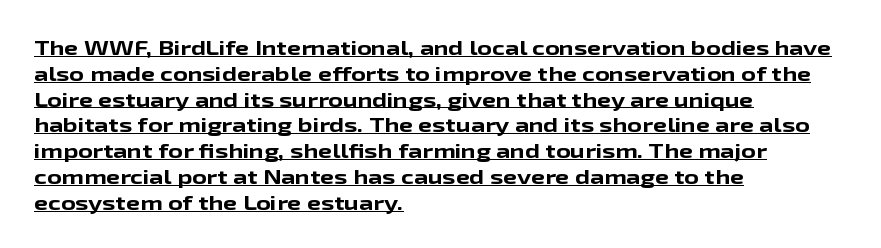
The type sits square on the baseline with zero lean. Characters follow at the spacing the type designer built in. Normally led — the rows are evenly, conventionally spaced. The rendering uses a bold face; every stroke is thick and dark. These lines are set flush left with a ragged right edge. Compared with undecorated copy, this sample adds a rule below the words.
